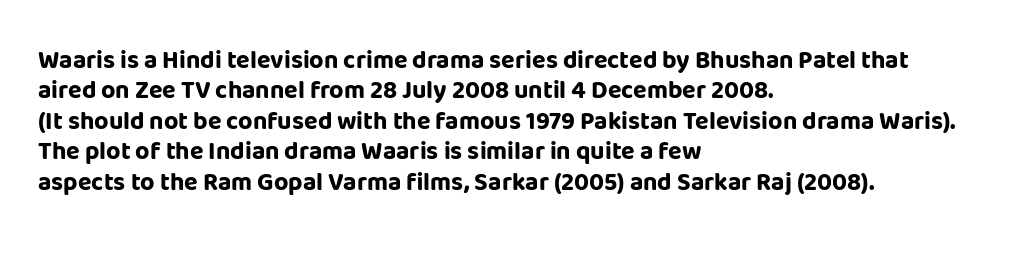
The image shows 25 px bold type, upright; set left-aligned, line spacing 1.22x, normal letter spacing, not underlined.
